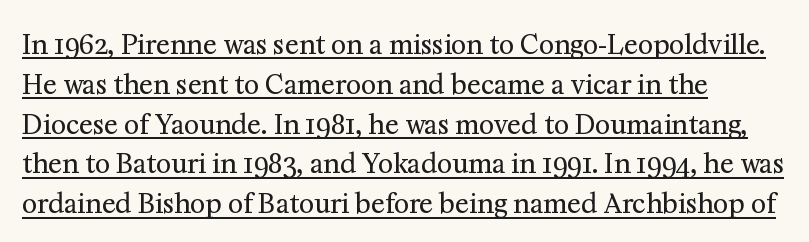
{"italic": "no", "bold": "no", "underline": "yes", "align": "left", "line_spacing": "normal", "line_spacing_ratio": 1.53, "letter_spacing": "normal", "letter_spacing_em": 0.0, "glyph_px": 26}
